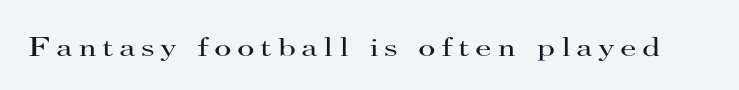
{"italic": "no", "bold": "no", "underline": "no", "letter_spacing": "wide", "letter_spacing_em": 0.2, "glyph_px": 27}
